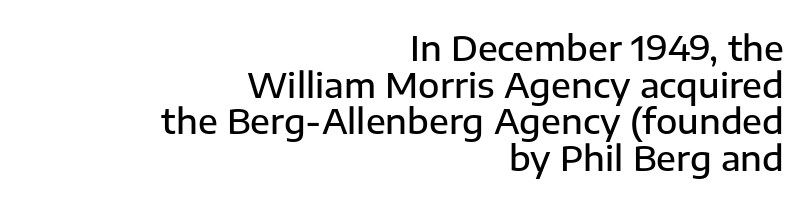
The glyphs in this specimen are sans serif. Posture: vertical. Emphasis by weight is partial: semibold. Plain, unruled lines of type.
